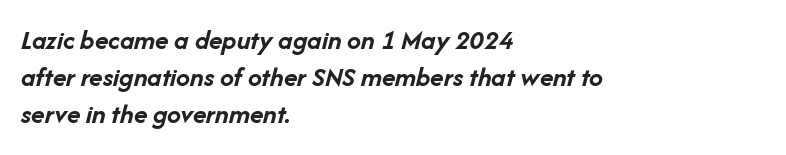
In CSS terms this would be text-align: left. Notice how descenders clear the ascenders below comfortably — that's standard leading. Decoration check: the copy has no underline. A typesetter would mark this as italic. Tracking value appears to be zero — textbook default spacing.
